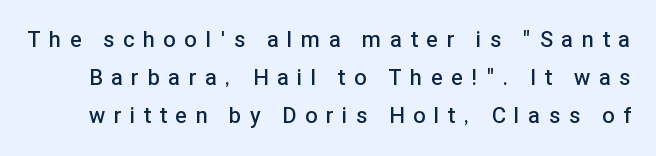
Q: Is the text bold? A: Semi-bold.
Q: Is the text italic (slanted)? A: No, it is upright.
Q: Is the text underlined? A: No.
Q: Is the spacing between letters normal or unusually wide? A: Unusually wide.
